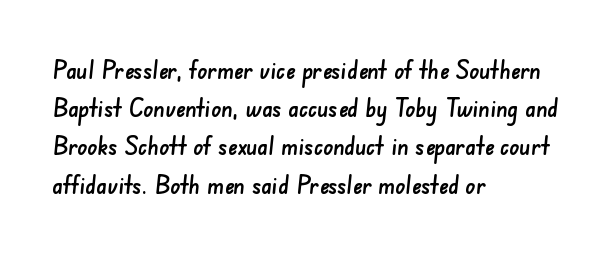
The image shows 25 px text type; set left-aligned, normal line spacing (1.53x), normal letter spacing, not underlined.
